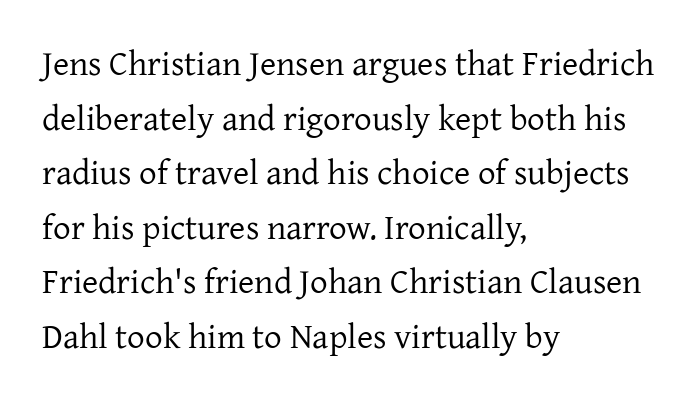
{"serif": "yes", "italic": "no", "bold": "no", "weight": "regular", "width": "normal", "stroke_contrast": "low", "x_height": "medium", "monospaced": "no", "underline": "no", "align": "left", "line_spacing": "normal", "line_spacing_ratio": 1.56, "letter_spacing": "normal", "letter_spacing_em": 0.0, "glyph_px": 35}
